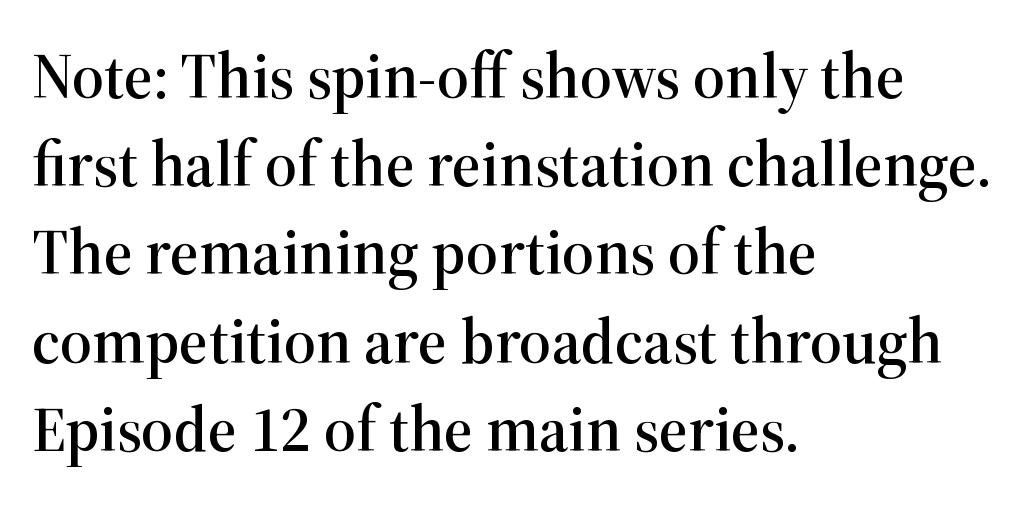
Character widths vary here, with narrow letters taking less room than wide ones. Horizontal alignment here is leftward, the default for most running prose. Reading down the column, the eye jumps a familiar distance to each next line. The letterforms sit shoulder to shoulder at normal distance.
